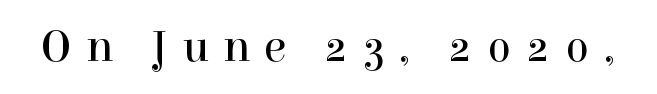
{"serif": "yes", "italic": "no", "bold": "no", "weight": "regular", "width": "normal", "x_height": "medium", "monospaced": "no", "underline": "no", "letter_spacing": "wide", "letter_spacing_em": 0.3, "glyph_px": 46}
